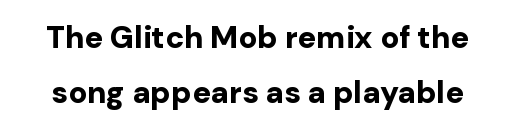
Q: Is the text bold? A: Yes.
Q: Is the text italic (slanted)? A: No, it is upright.
Q: Is the typeface a serif or a sans-serif typeface? A: Sans-serif.
Q: Is the text underlined? A: No.
Q: Is the spacing between letters normal or unusually wide? A: Normal.
Q: Width (condensed, normal, or wide)? A: Normal.
Q: Stroke contrast? A: Low.
Q: x-height? A: Medium.
Q: Monospaced? A: No.
